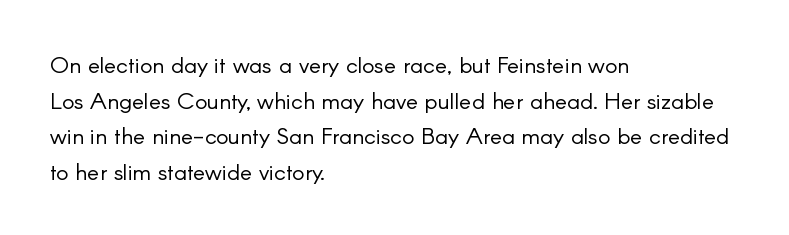
Baseline-to-baseline distance is the conventional proportion of letter height. The passage is arranged the way most books set body copy — flush left. The glyphs are unaccompanied by any horizontal stroke below them. The gaps between neighbouring characters are ordinary and unremarkable.
